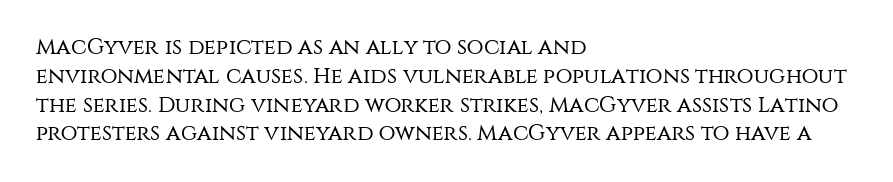
No extra ink here — the face is not bold. The ragged edge is on the right, which tells us the setting is flush left. Decoration check: the copy has no underline. Between one letter and the next there's only the usual sliver of space. No italicization has been applied; the sample stays upright. Successive baselines arrive at the customary interval.
